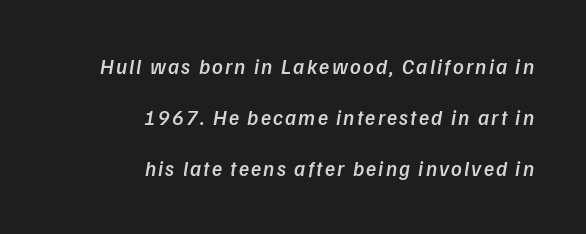
The image shows 21 px text type, italic (leaning right); set right-aligned, loose line spacing (2.43x), not underlined.
